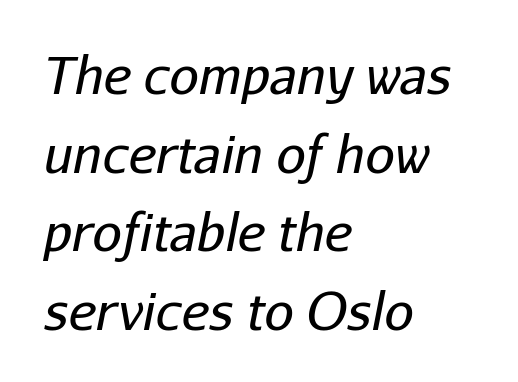
{"italic": "yes", "lean": "right", "slant_degrees": 11, "bold": "no", "weight": "regular", "width": "normal", "stroke_contrast": "low", "x_height": "medium", "monospaced": "no", "underline": "no", "align": "left", "line_spacing": "normal", "line_spacing_ratio": 1.51, "letter_spacing": "normal", "letter_spacing_em": 0.0, "glyph_px": 52}
